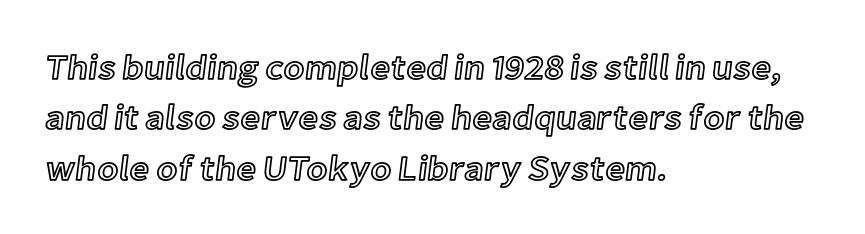
Teacher's note: observe the even left margin — that is flush-left alignment. This sample has the flowing, uneven cadence of proportional lettering. In terms of leading, this rendering sits right in the middle. The strip under each line holds only bare page. Is the letter spacing exaggerated? No — it looks like the ordinary default.
